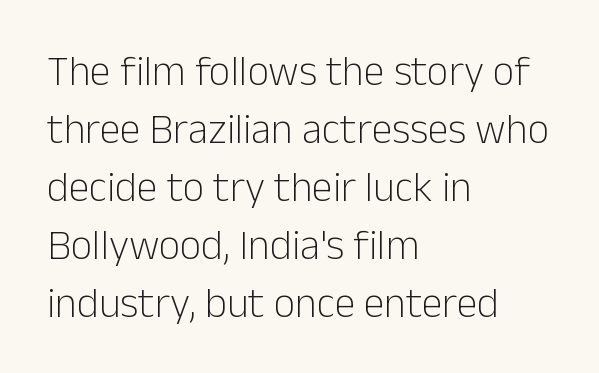
{"serif": "no", "italic": "no", "bold": "no", "weight": "light", "width": "normal", "stroke_contrast": "low", "x_height": "medium", "monospaced": "no", "underline": "no", "align": "left", "line_spacing": "normal", "line_spacing_ratio": 1.38, "letter_spacing": "normal", "letter_spacing_em": 0.0, "glyph_px": 42}
